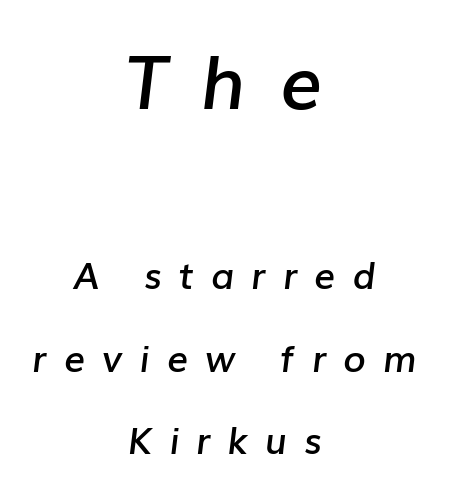
Q: Is the text bold? A: Semi-bold.
Q: Is the text italic (slanted)? A: Yes, it leans right by about 7 degrees.
Q: Is the text underlined? A: No.
Q: How is the paragraph aligned? A: Centered.
Q: Is the spacing between letters normal or unusually wide? A: Unusually wide.
Q: Is the spacing between lines tight, normal or loose? A: Loose.
Q: Which block of text is set in a larger size, the first (top) or the second (bottom)? A: The first (top) one.
Q: Width (condensed, normal, or wide)? A: Normal.
Q: Stroke contrast? A: Low.
Q: x-height? A: Medium.
Q: Monospaced? A: No.
